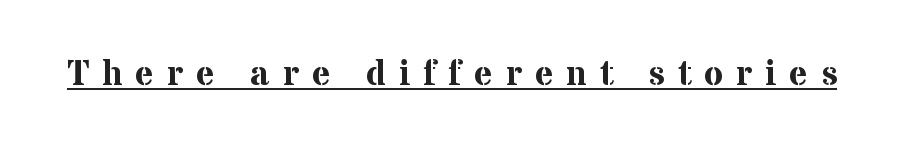
{"serif": "yes", "italic": "no", "bold": "yes", "weight": "bold", "width": "normal", "stroke_contrast": "medium", "x_height": "medium", "monospaced": "no", "underline": "yes", "letter_spacing": "wide", "letter_spacing_em": 0.37, "glyph_px": 35}
